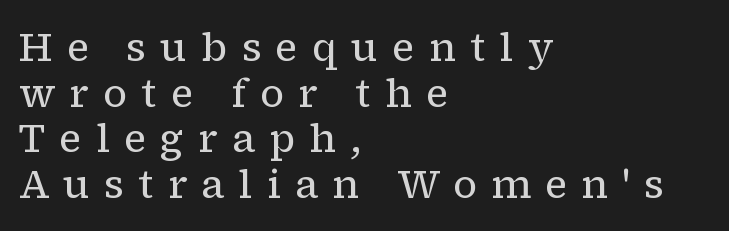
This block would grow much taller if given ordinary leading; it's compressed now. Short and long lines alike share a common starting point at left. Descenders are the only things crossing below the line. The face used here is proportionally spaced, like ordinary book or web type. Weight: in the light-to-regular range.
